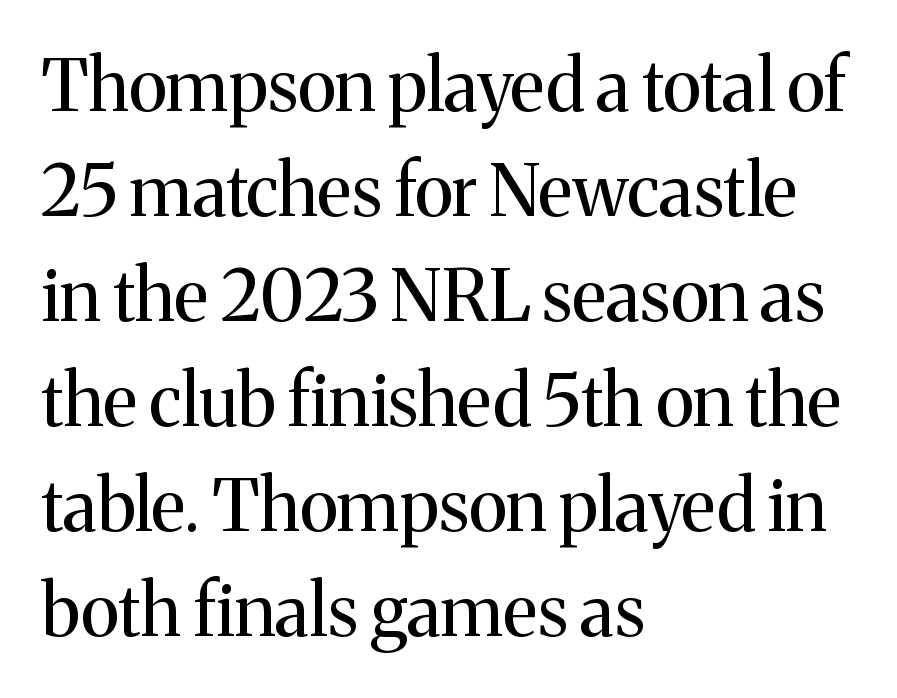
Notice how the stems are strictly vertical — no italics here. Stroke mass is kept to a normal reading level or below. Which margin do the lines hug? The left one — the right edge is uneven. The text was rendered using a seriffed face with decorative stroke endings. Looks like regular typesetting: each glyph gets only the width it needs. Here the glyphs are tracked normally, forming tight word shapes.
